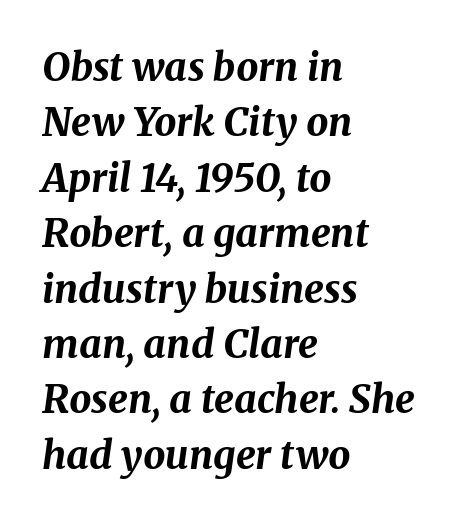
{"italic": "yes", "lean": "right", "slant_degrees": 8, "bold": "yes", "weight": "bold", "width": "normal", "stroke_contrast": "medium", "x_height": "medium", "monospaced": "no", "underline": "no", "align": "left", "line_spacing": "normal", "line_spacing_ratio": 1.42, "letter_spacing": "normal", "letter_spacing_em": 0.0, "glyph_px": 39}
